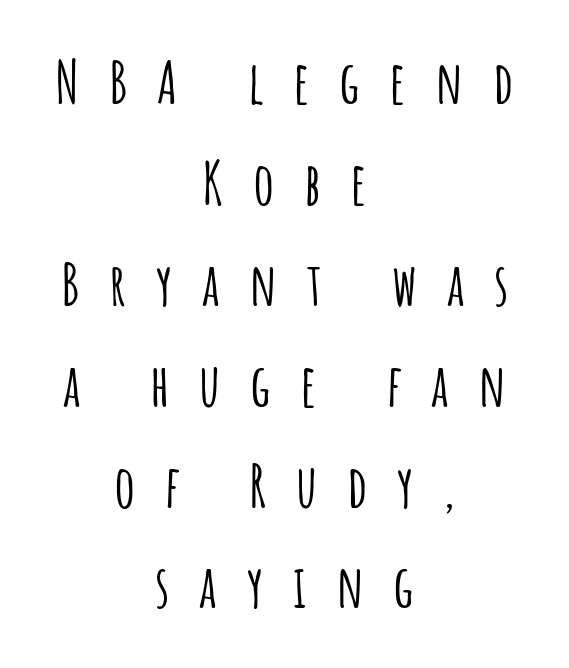
The face used here is proportionally spaced, like ordinary book or web type. Inter-character spacing is expanded well beyond the font's built-in metrics. The designer went with a sans here, leaving each stem footless. Plain, unruled lines of type. In terms of posture, this sample is upright. Horizontal alignment here is central, giving a formal, balanced look.
